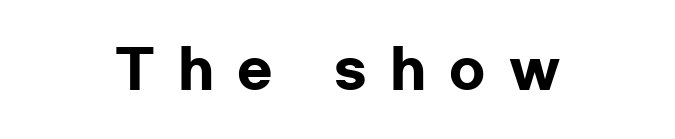
Q: Is the text bold? A: Yes.
Q: Is the text italic (slanted)? A: No, it is upright.
Q: Is the typeface a serif or a sans-serif typeface? A: Sans-serif.
Q: Is the text underlined? A: No.
Q: Is the spacing between letters normal or unusually wide? A: Unusually wide.
Q: Width (condensed, normal, or wide)? A: Wide.
Q: Stroke contrast? A: Low.
Q: x-height? A: Medium.
Q: Monospaced? A: No.
